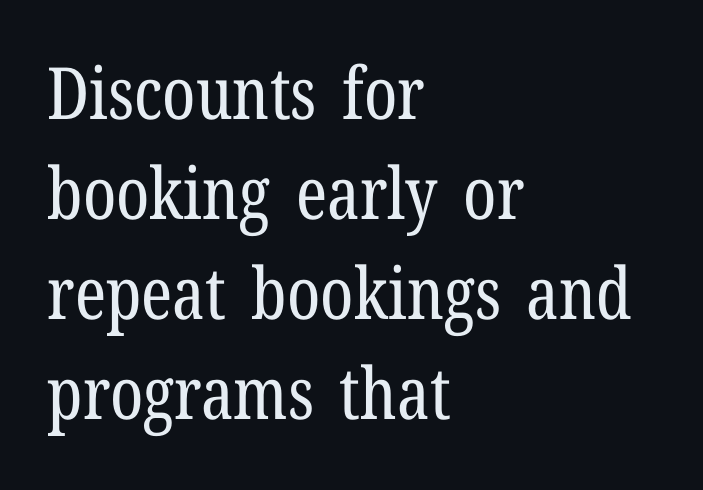
Letterform terminals end in serifs throughout the passage. A student would call this left alignment; a typographer would say flush left, rag right. Here the designer chose a conventional face with non-uniform glyph widths. Reading down the column, the eye jumps a familiar distance to each next line.
